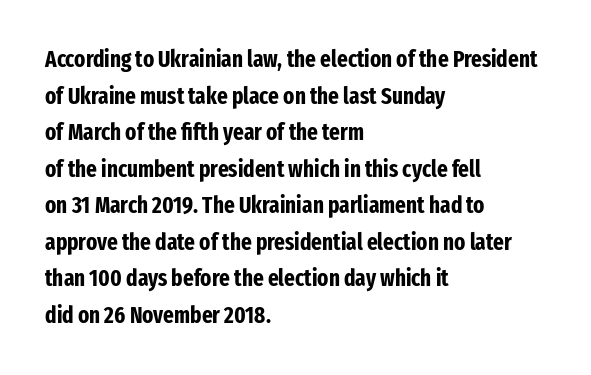
The image shows 23 px bold type, upright; set left-aligned, normal line spacing (1.59x), normal letter spacing, not underlined.
